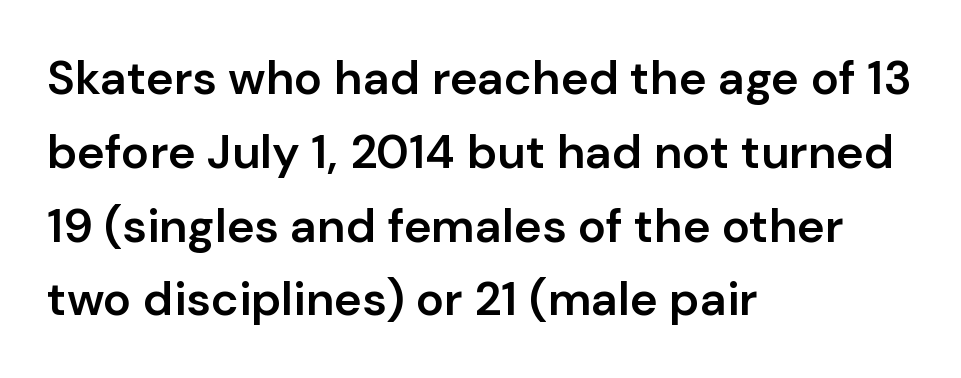
Q: Is the text bold? A: Semi-bold.
Q: Is the text italic (slanted)? A: No, it is upright.
Q: Is the typeface a serif or a sans-serif typeface? A: Sans-serif.
Q: Is the text underlined? A: No.
Q: How is the paragraph aligned? A: Left-aligned.
Q: Is the spacing between letters normal or unusually wide? A: Normal.
Q: Is the spacing between lines tight, normal or loose? A: Normal.
Q: Width (condensed, normal, or wide)? A: Normal.
Q: Stroke contrast? A: Low.
Q: x-height? A: Medium.
Q: Monospaced? A: No.
